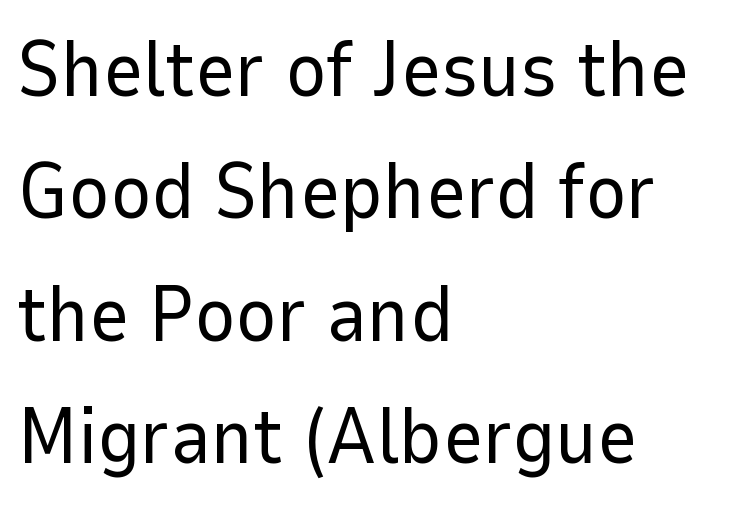
The image shows 78 px regular-weight sans-serif type, upright; set left-aligned, normal line spacing (1.57x), normal letter spacing, not underlined; low stroke contrast and a medium x-height.
